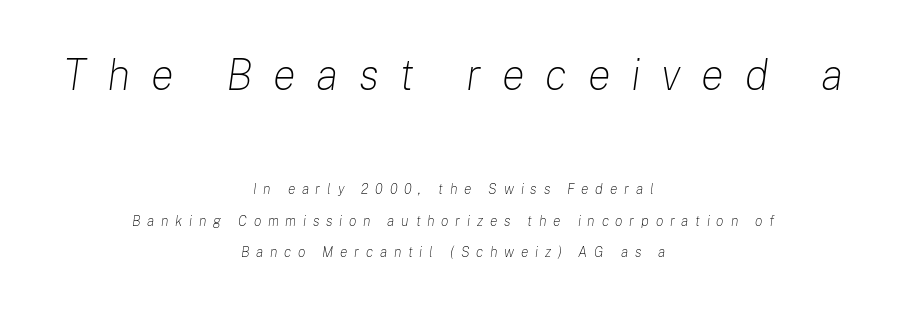
Display-style spreading of the glyphs; the letterfit is very open. Nobody drew a line under any word here. Character widths vary here, with narrow letters taking less room than wide ones. Baseline-to-baseline distance is far greater than the letter height. The compositor balanced each line on the midline.
